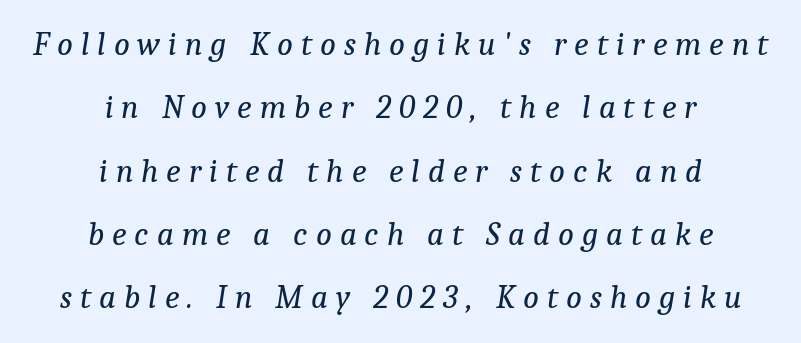
The image shows 33 px regular-weight serif type, italic (leaning right); set centered, loose line spacing (1.92x), unusually wide letter spacing (+0.24 em), not underlined; low stroke contrast and a medium x-height.
